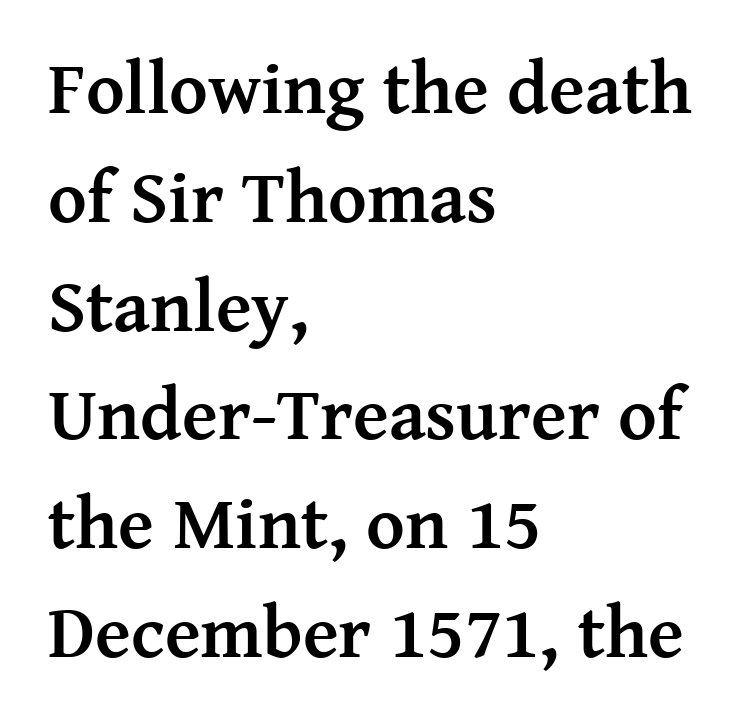
The image shows 74 px semibold serif type, upright; set left-aligned, normal line spacing (1.47x), normal letter spacing, not underlined; medium stroke contrast and a medium x-height.
